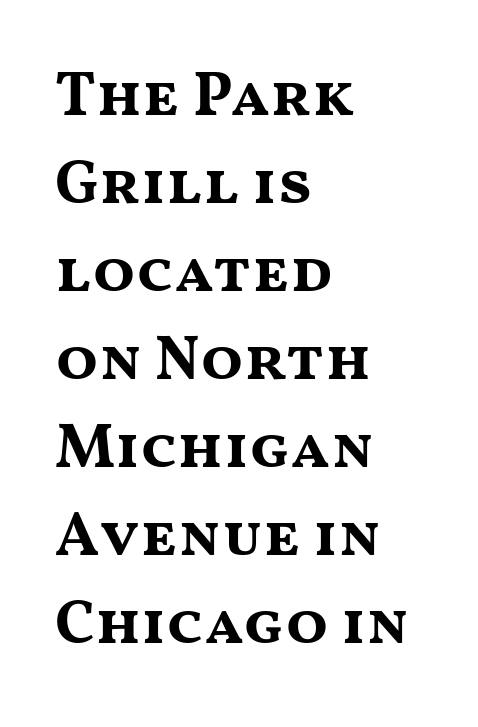
A roman cut, with each character standing at attention. Is the block centered? No — it sits flush against the left margin. Just letters on the line, the space beneath them empty. Character widths vary here, with narrow letters taking less room than wide ones. Unlike a traditional serif, this face leaves its strokes unadorned. Nobody touched the tracking dial on this one.
